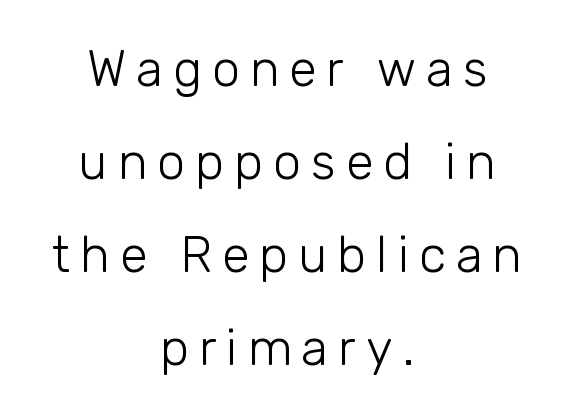
Q: Is the text bold? A: No.
Q: Is the text italic (slanted)? A: No, it is upright.
Q: Is the typeface a serif or a sans-serif typeface? A: Sans-serif.
Q: Is the text underlined? A: No.
Q: How is the paragraph aligned? A: Centered.
Q: Is the spacing between letters normal or unusually wide? A: Unusually wide.
Q: Width (condensed, normal, or wide)? A: Normal.
Q: Stroke contrast? A: Low.
Q: x-height? A: Medium.
Q: Monospaced? A: No.
